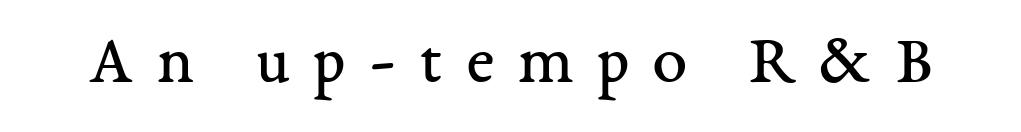
{"serif": "yes", "italic": "no", "bold": "no", "weight": "regular", "width": "normal", "stroke_contrast": "medium", "x_height": "medium", "monospaced": "no", "underline": "no", "letter_spacing": "wide", "letter_spacing_em": 0.35, "glyph_px": 69}
